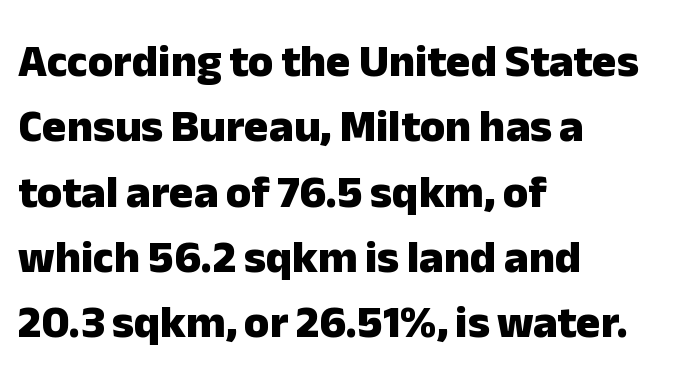
The image shows 46 px heavy sans-serif type, upright; set left-aligned, normal line spacing (1.42x), normal letter spacing, not underlined; low stroke contrast and a medium x-height.
